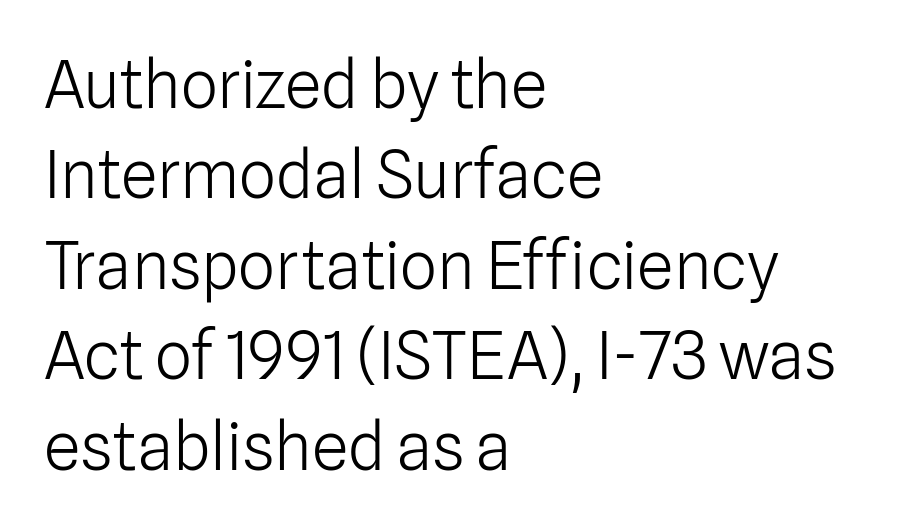
{"serif": "no", "italic": "no", "bold": "no", "weight": "light", "width": "normal", "stroke_contrast": "low", "x_height": "medium", "monospaced": "no", "underline": "no", "align": "left", "line_spacing": "normal", "line_spacing_ratio": 1.37, "letter_spacing": "normal", "letter_spacing_em": 0.0, "glyph_px": 66}
